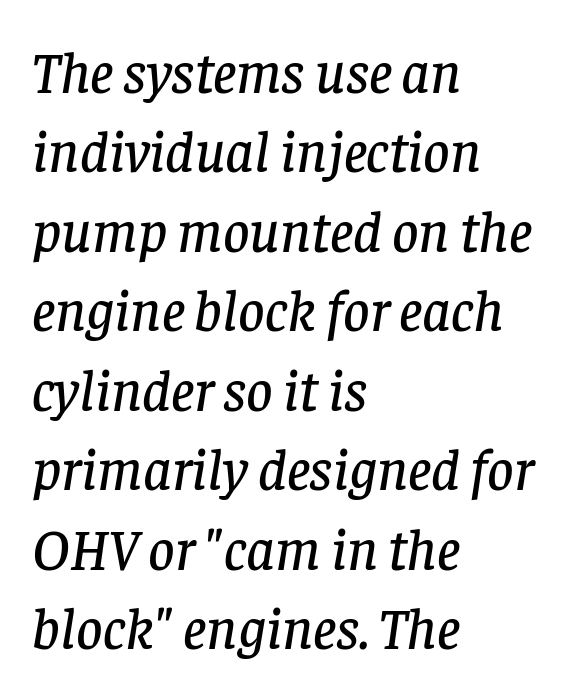
Q: Is the text italic (slanted)? A: Yes, it leans right by about 8 degrees.
Q: Is the typeface a serif or a sans-serif typeface? A: Serif.
Q: Is the text underlined? A: No.
Q: How is the paragraph aligned? A: Left-aligned.
Q: Is the spacing between letters normal or unusually wide? A: Normal.
Q: Is the spacing between lines tight, normal or loose? A: Normal.
Q: Width (condensed, normal, or wide)? A: Normal.
Q: Stroke contrast? A: Low.
Q: x-height? A: Large.
Q: Monospaced? A: No.
